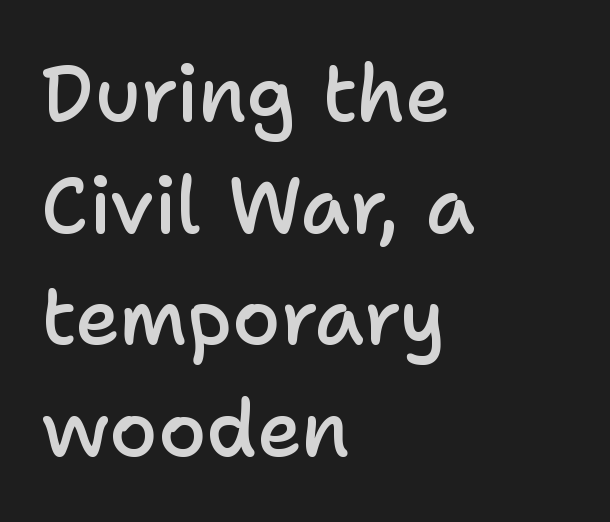
Varying glyph widths throughout — classic text-font behaviour. This is the in-between weight designers call semibold or demi. Descenders hang freely into open space. Observe the absence of serifs on each vertical stroke in this sample. Leading matches the norm, producing a regular column.
